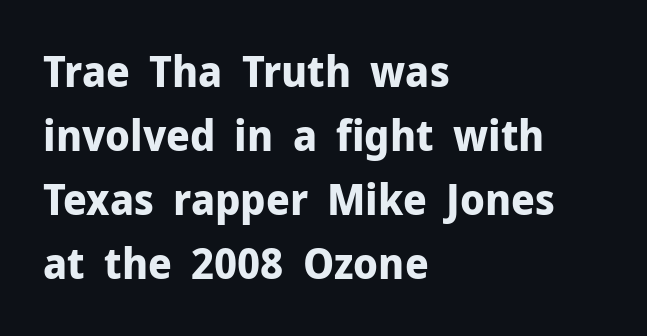
The image shows 43 px bold sans-serif type, upright; set left-aligned, normal line spacing (1.49x), normal letter spacing, not underlined; low stroke contrast and a medium x-height.
